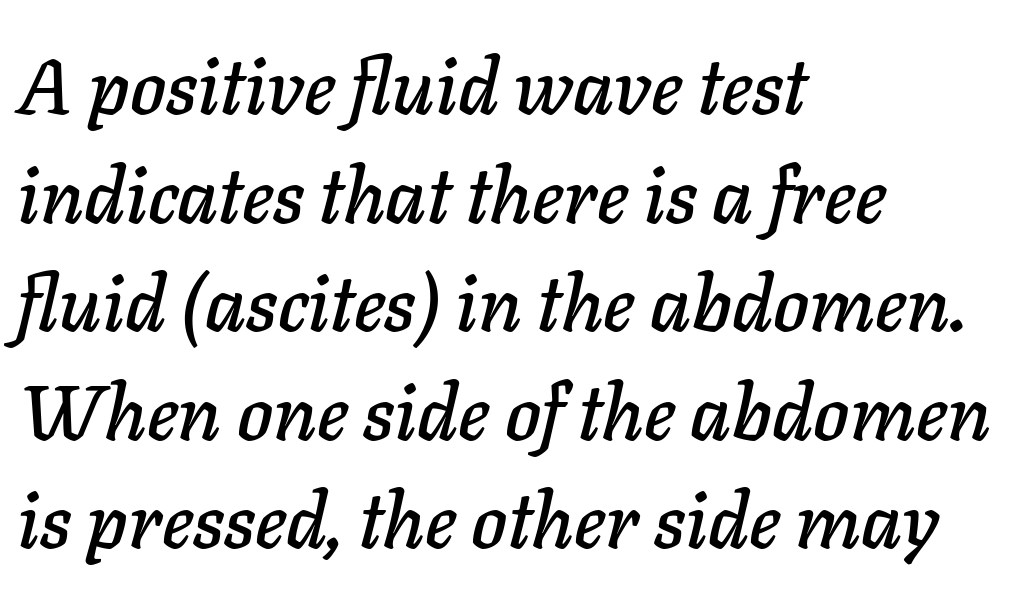
Slant detected: the letters are inclined. Alignment: flush left. Here the glyphs are tracked normally, forming tight word shapes. How would I describe the line gaps? Plain and ordinary.
